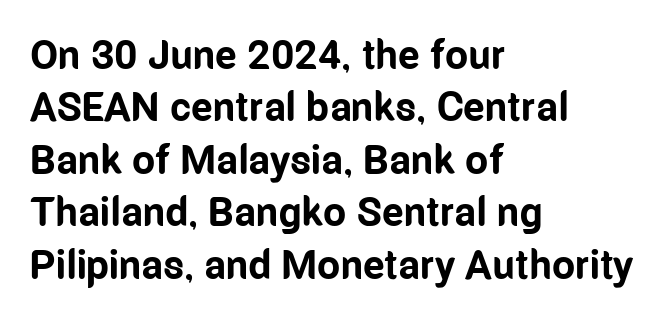
{"serif": "no", "italic": "no", "bold": "yes", "weight": "bold", "width": "condensed", "stroke_contrast": "low", "x_height": "medium", "monospaced": "no", "underline": "no", "align": "left", "line_spacing": "normal", "line_spacing_ratio": 1.28, "letter_spacing": "normal", "letter_spacing_em": 0.0, "glyph_px": 41}
